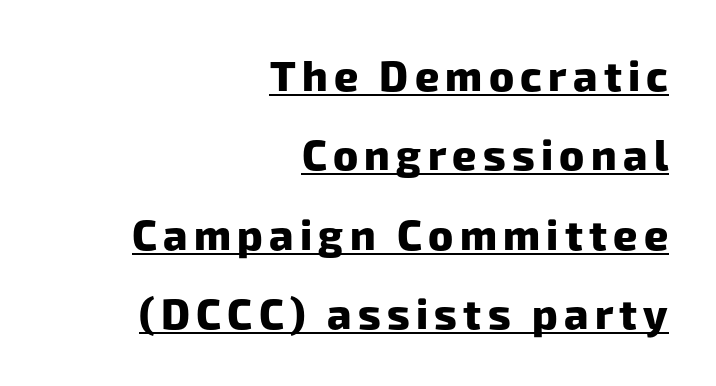
The image shows 42 px heavy sans-serif type; set right-aligned, line spacing 1.89x, underlined; low stroke contrast and a medium x-height.
